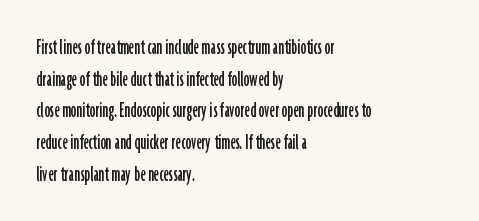
{"italic": "no", "underline": "no", "align": "left", "line_spacing": "normal", "line_spacing_ratio": 1.38, "letter_spacing": "normal", "letter_spacing_em": 0.0, "glyph_px": 23}
